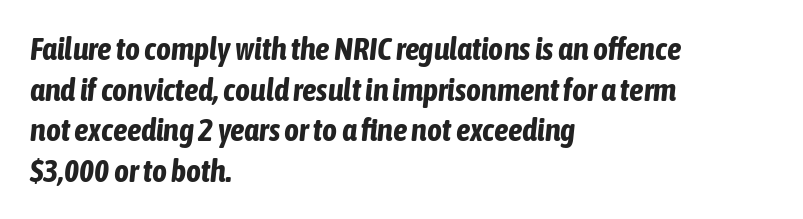
The image shows 32 px bold, condensed type, italic (leaning right); set left-aligned, normal line spacing (1.27x), normal letter spacing, not underlined; low stroke contrast and a medium x-height.
